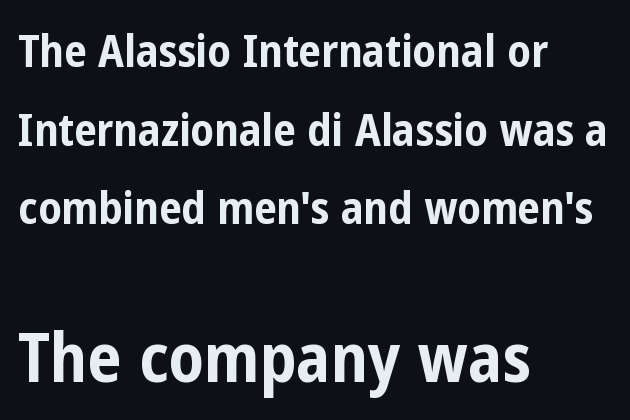
Q: Is the text bold? A: Yes.
Q: Is the text italic (slanted)? A: No, it is upright.
Q: Is the typeface a serif or a sans-serif typeface? A: Sans-serif.
Q: Is the text underlined? A: No.
Q: How is the paragraph aligned? A: Left-aligned.
Q: Is the spacing between letters normal or unusually wide? A: Normal.
Q: Which block of text is set in a larger size, the first (top) or the second (bottom)? A: The second (bottom) one.
Q: Width (condensed, normal, or wide)? A: Condensed.
Q: Stroke contrast? A: Low.
Q: x-height? A: Medium.
Q: Monospaced? A: No.
